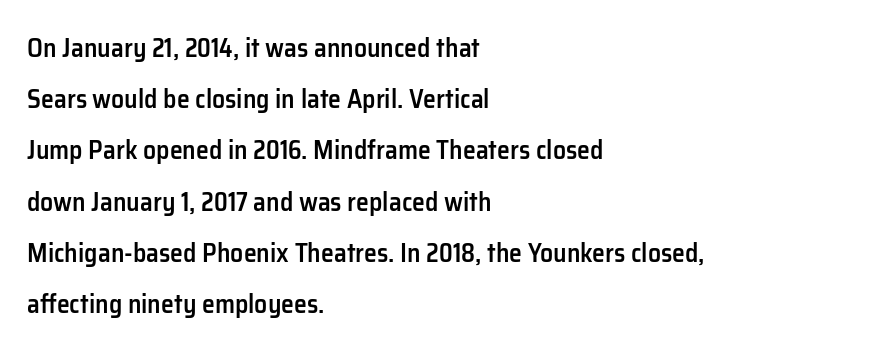
{"italic": "no", "bold": "semi", "underline": "no", "align": "left", "line_spacing": "loose", "line_spacing_ratio": 1.97, "letter_spacing": "normal", "letter_spacing_em": 0.0, "glyph_px": 26}
